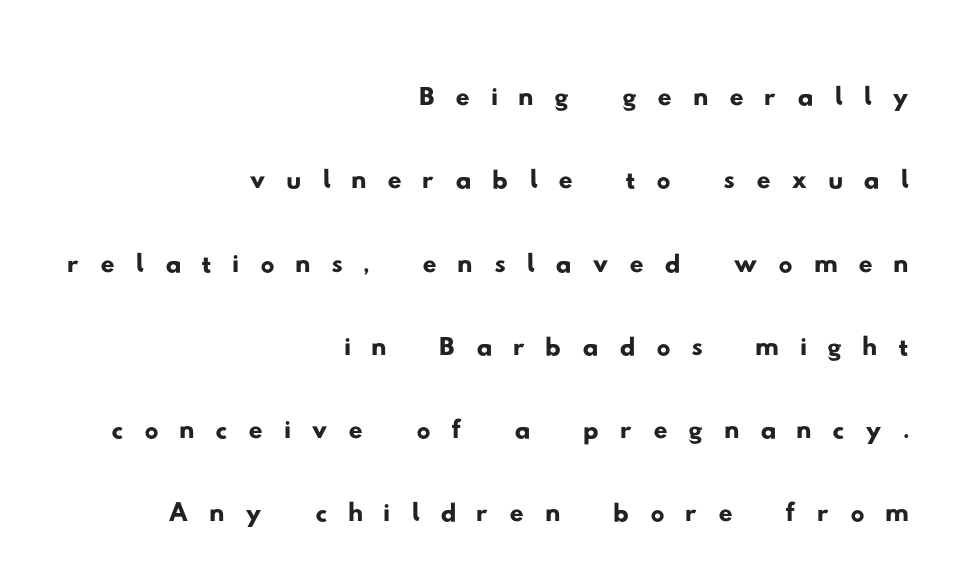
The image shows 70 px wide sans-serif type; set right-aligned, line spacing 1.19x, unusually wide letter spacing (+0.29 em), not underlined; low stroke contrast and a small x-height.
